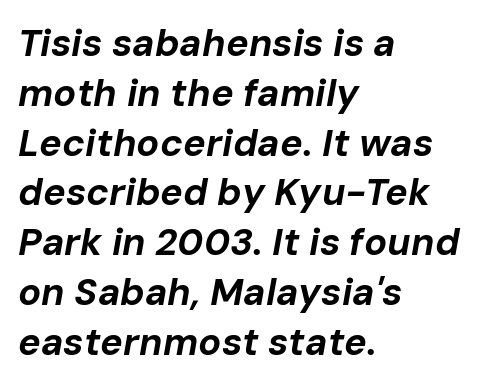
The image shows 38 px bold type, italic (leaning right); set left-aligned, normal line spacing (1.31x), normal letter spacing, not underlined; low stroke contrast and a medium x-height.
